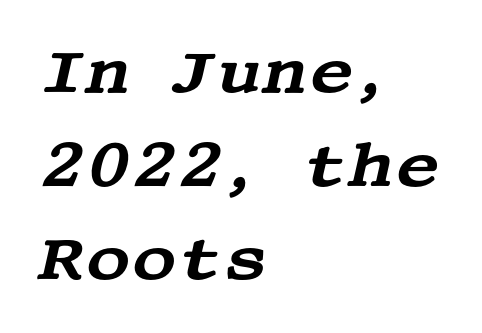
The image shows 62 px wide serif type, italic (leaning right); set left-aligned, normal line spacing (1.51x), normal letter spacing, not underlined; medium stroke contrast and a large x-height.
